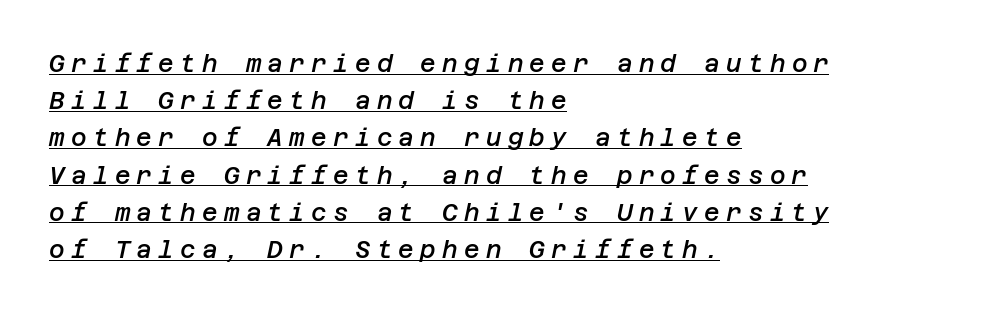
Casual observation: everything's shoved over to the left. Line spacing here is normal. Firm but not heavy-handed strokes: this text is semibold. Looking at the ascenders, they clearly lean. The rendering uses the underline text-decoration.
